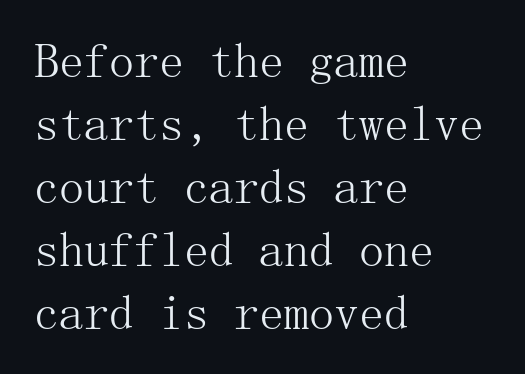
Q: Is the text bold? A: No.
Q: Is the text italic (slanted)? A: No, it is upright.
Q: Is the typeface a serif or a sans-serif typeface? A: Serif.
Q: Is the text underlined? A: No.
Q: How is the paragraph aligned? A: Left-aligned.
Q: Is the spacing between letters normal or unusually wide? A: Normal.
Q: Is the spacing between lines tight, normal or loose? A: Normal.
Q: Width (condensed, normal, or wide)? A: Normal.
Q: Stroke contrast? A: Medium.
Q: x-height? A: Medium.
